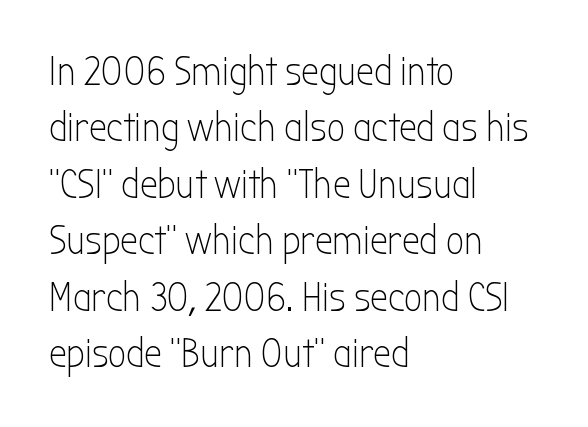
{"serif": "no", "italic": "no", "bold": "no", "weight": "light", "width": "condensed", "stroke_contrast": "low", "x_height": "medium", "monospaced": "no", "underline": "no", "align": "left", "line_spacing": "normal", "line_spacing_ratio": 1.41, "letter_spacing": "normal", "letter_spacing_em": 0.0, "glyph_px": 40}
